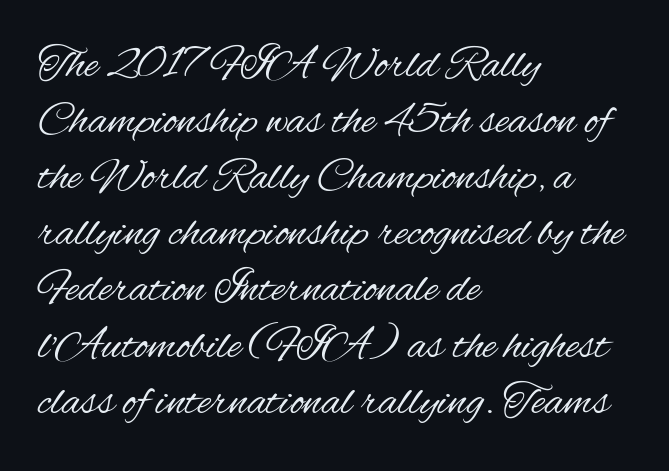
No extra tracking has been applied to these lines. A light-to-regular cut is what we see here. Think of a printed novel: that variable character pitch is what you see here. Leftover space on each line is placed entirely after the last word.
